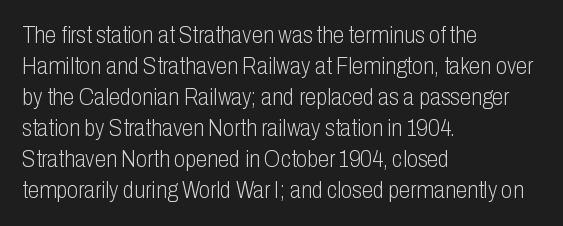
Q: Is the text bold? A: No.
Q: Is the text italic (slanted)? A: No, it is upright.
Q: Is the text underlined? A: No.
Q: How is the paragraph aligned? A: Left-aligned.
Q: Is the spacing between letters normal or unusually wide? A: Normal.
Q: Is the spacing between lines tight, normal or loose? A: Normal.
